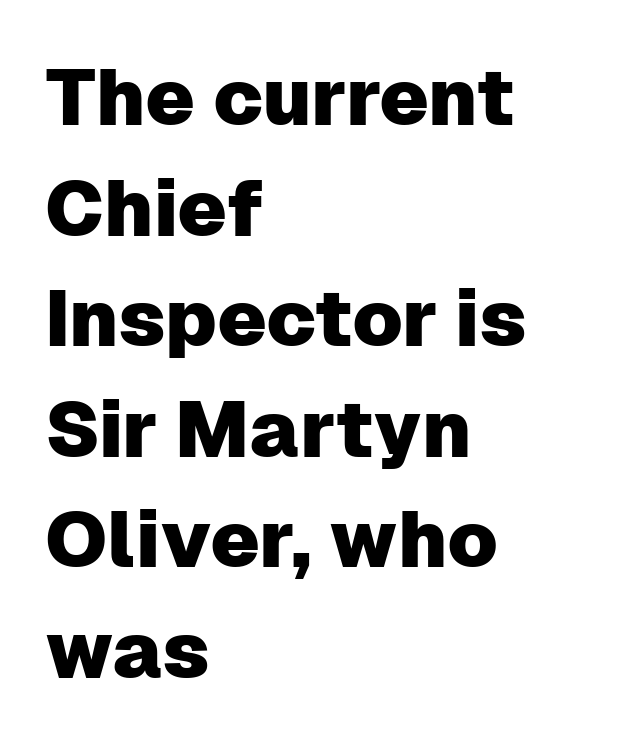
Q: Is the text italic (slanted)? A: No, it is upright.
Q: Is the typeface a serif or a sans-serif typeface? A: Sans-serif.
Q: Is the text underlined? A: No.
Q: How is the paragraph aligned? A: Left-aligned.
Q: Is the spacing between letters normal or unusually wide? A: Normal.
Q: Is the spacing between lines tight, normal or loose? A: Normal.
Q: Width (condensed, normal, or wide)? A: Normal.
Q: Stroke contrast? A: Low.
Q: x-height? A: Medium.
Q: Monospaced? A: No.
